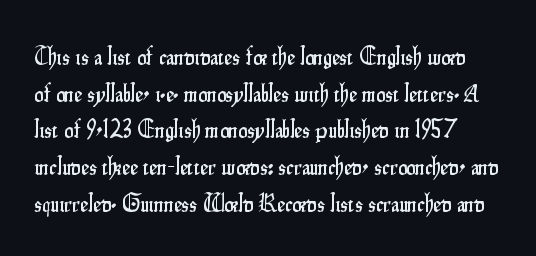
Q: Is the text italic (slanted)? A: No, it is upright.
Q: Is the text underlined? A: No.
Q: Is the spacing between letters normal or unusually wide? A: Normal.
Q: Is the spacing between lines tight, normal or loose? A: Normal.
